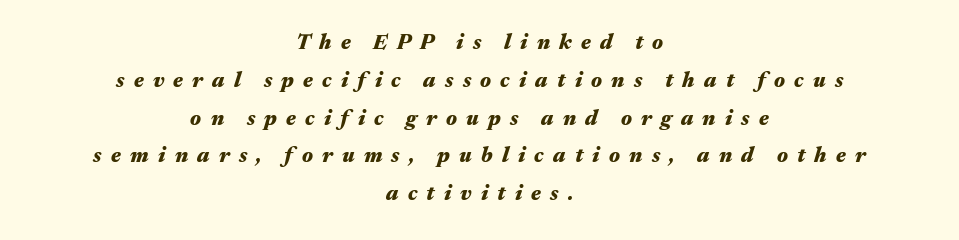
Q: Is the text bold? A: Yes.
Q: Is the text italic (slanted)? A: Yes, it leans right by about 17 degrees.
Q: Is the text underlined? A: No.
Q: How is the paragraph aligned? A: Centered.
Q: Is the spacing between letters normal or unusually wide? A: Unusually wide.
